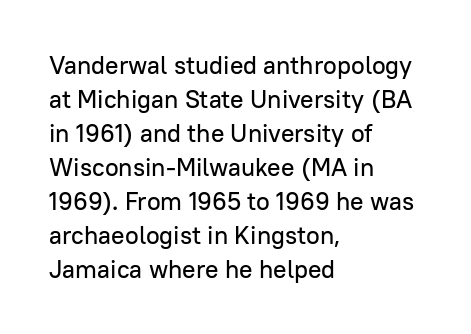
{"italic": "no", "underline": "no", "align": "left", "line_spacing": "normal", "line_spacing_ratio": 1.36, "letter_spacing": "normal", "letter_spacing_em": 0.0, "glyph_px": 25}
